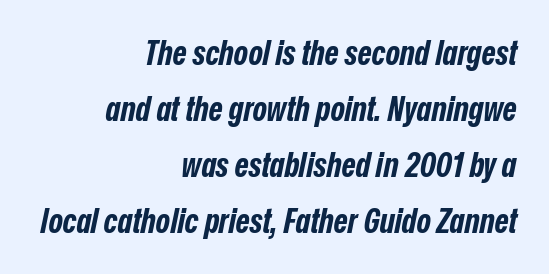
The typesetter chose a ragged-left arrangement here. A typesetter would call this proportional, since set widths differ per character. The glyphs have the mass of a bold cut. Students, observe: this is what conventionally led text looks like.
